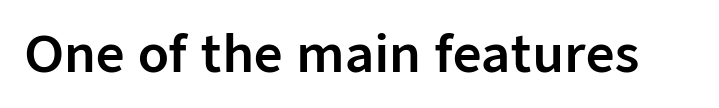
Q: Is the text italic (slanted)? A: No, it is upright.
Q: Is the typeface a serif or a sans-serif typeface? A: Sans-serif.
Q: Is the text underlined? A: No.
Q: Is the spacing between letters normal or unusually wide? A: Normal.
Q: Width (condensed, normal, or wide)? A: Normal.
Q: Stroke contrast? A: Low.
Q: x-height? A: Medium.
Q: Monospaced? A: No.
